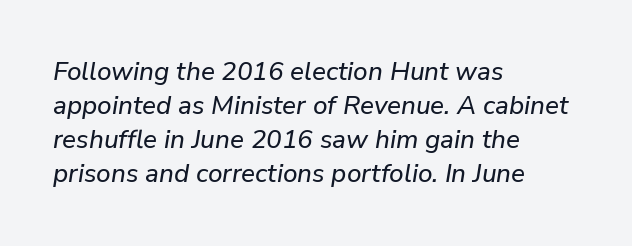
Notice how descenders clear the ascenders below comfortably — that's standard leading. Decoration check: the copy has no underline. Short note: letters normally spaced. Compared with ordinary roman type, these characters are visibly tilted.
